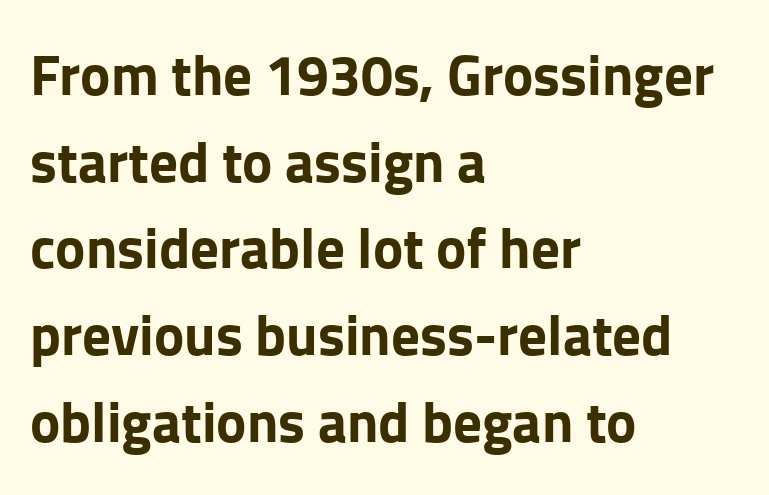
The image shows 57 px bold sans-serif type, upright; set left-aligned, normal line spacing (1.52x), normal letter spacing, not underlined; low stroke contrast and a medium x-height.
